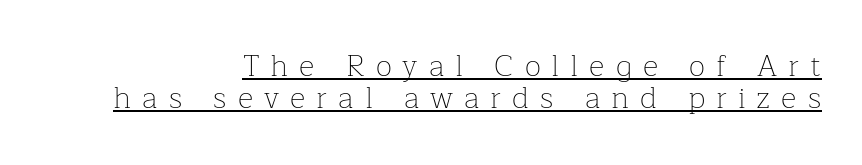
This block would grow much taller if given ordinary leading; it's compressed now. This sample uses an upright cut, with every glyph sitting square on the baseline. Do the characters align in a grid? No, the font is proportional. The paragraph shown leans on its right margin. The string is rendered with underlining switched on.
